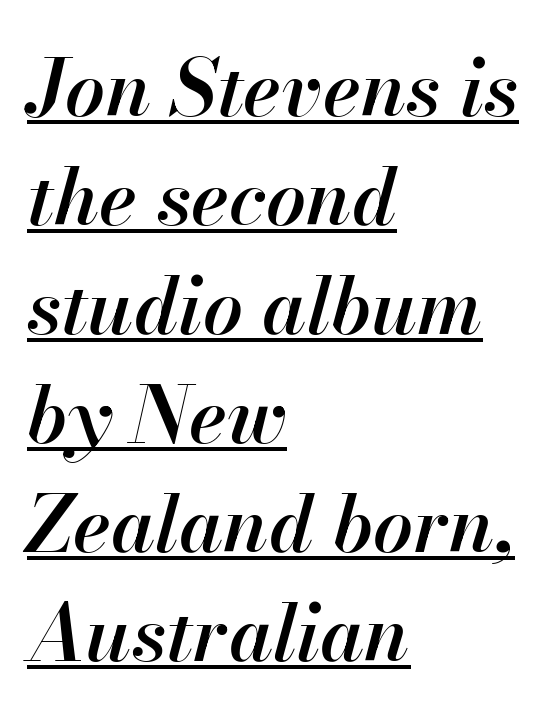
How would I describe the line gaps? Plain and ordinary. The rendering uses natural spacing where letterforms have individual widths. Strokes here are thickened, but only to semibold level. Casual observation: everything's shoved over to the left. No extra tracking has been applied to these lines.
